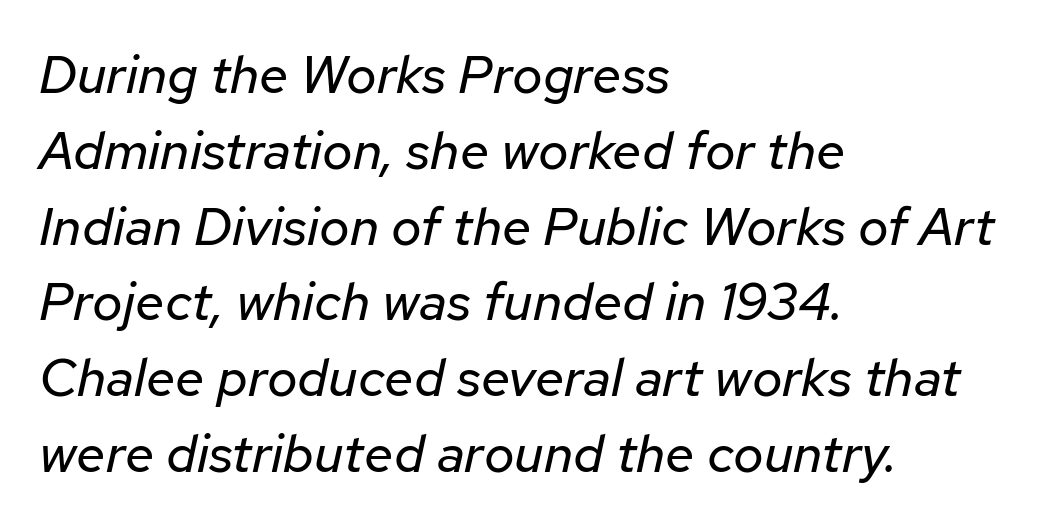
The image shows 53 px regular-weight type, italic (leaning right); set left-aligned, normal line spacing (1.43x), normal letter spacing, not underlined; low stroke contrast and a medium x-height.
